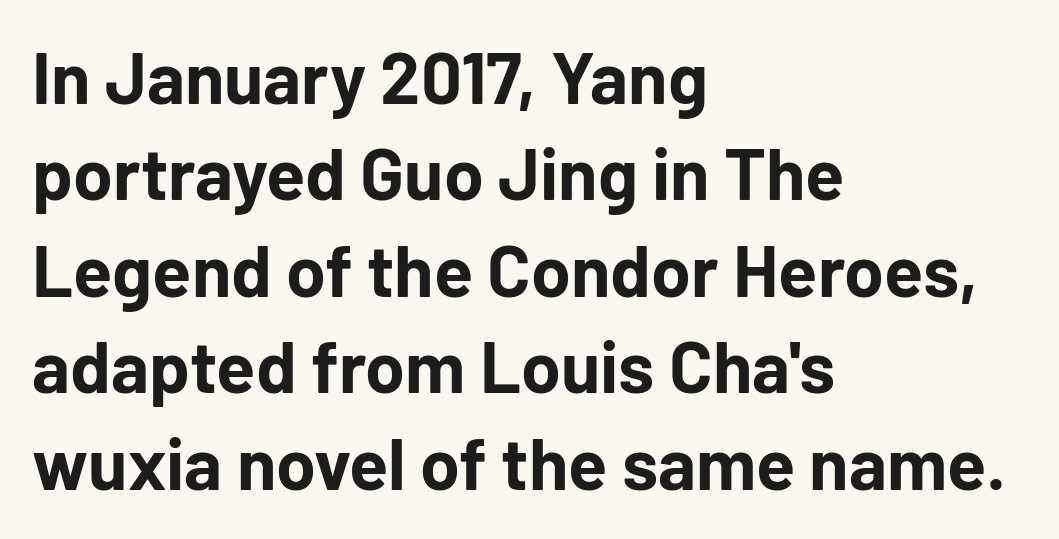
Tall strokes in this sample are plumb rather than angled. Caption: standard tracking, unaltered. These lines sit exactly where default settings would place them. Typographic density is high because the face is bold. Quick note: underline off.
